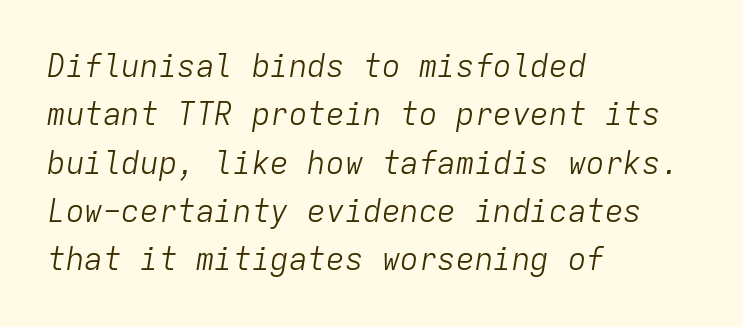
A bare baseline throughout the passage. Each stroke keeps to a modest, everyday thickness or less. The face used here is rendered with its standard letterfit. The letters march in equal steps, a hallmark of fixed-pitch type. Layout note: lines flush left. Horizontal bands of white between lines are of average thickness.
